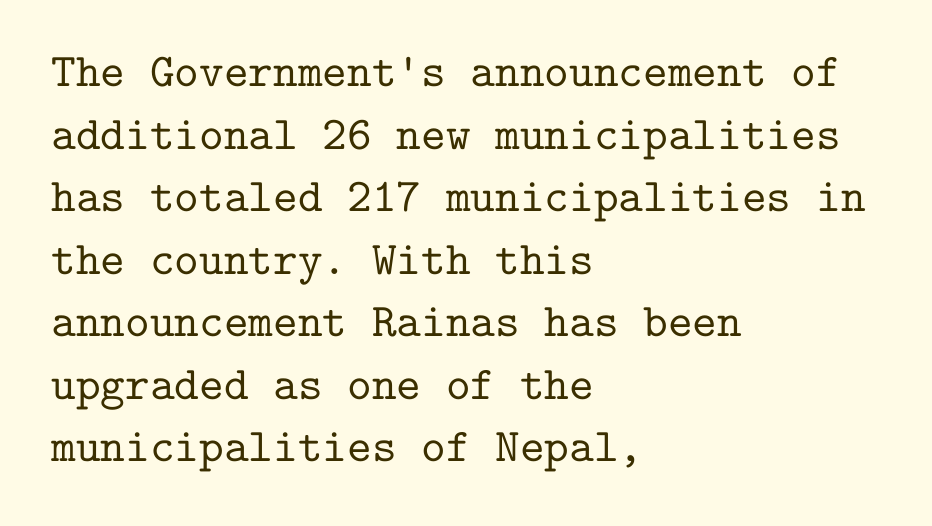
The image shows 47 px serif type, upright, monospaced; set left-aligned, normal line spacing (1.33x), normal letter spacing, not underlined; low stroke contrast and a medium x-height.
